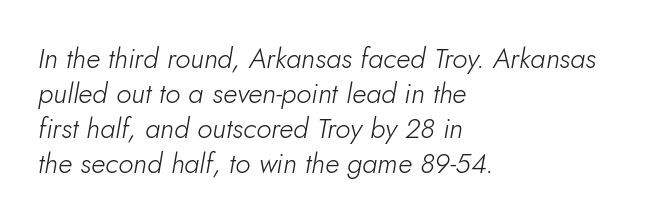
The image shows 28 px light type, italic (leaning right); set left-aligned, normal line spacing (1.25x), normal letter spacing, not underlined; low stroke contrast and a small x-height.
